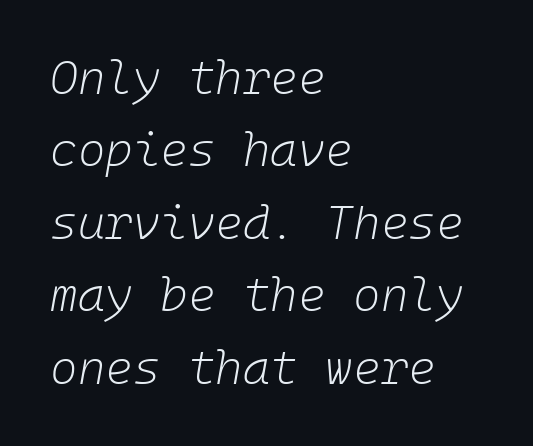
{"italic": "yes", "lean": "right", "slant_degrees": 10, "bold": "no", "weight": "light", "width": "normal", "stroke_contrast": "low", "x_height": "medium", "underline": "no", "align": "left", "line_spacing": "normal", "line_spacing_ratio": 1.54, "letter_spacing": "normal", "letter_spacing_em": 0.0, "glyph_px": 47}
